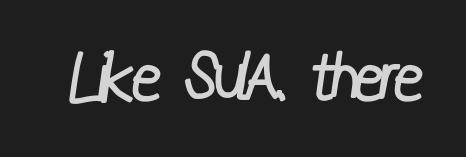
Plain, unruled lines of type. Think standard paragraph weight, or any step lighter than that. The characters display no serif detailing; their extremities are plain. These lines are rendered in a variable-pitch font.
